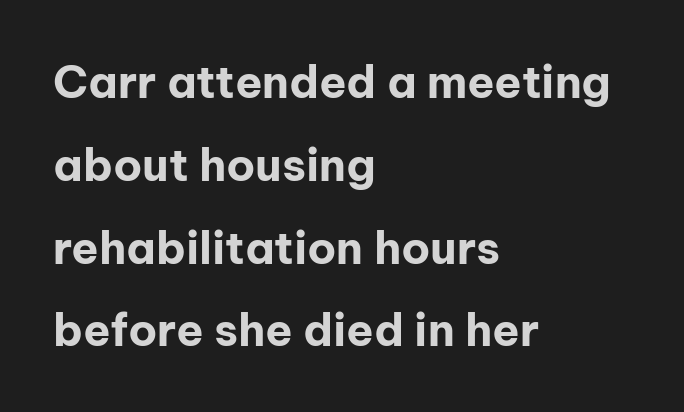
{"serif": "no", "italic": "no", "bold": "yes", "weight": "bold", "width": "normal", "stroke_contrast": "low", "x_height": "medium", "monospaced": "no", "underline": "no", "align": "left", "line_spacing_ratio": 1.84, "letter_spacing": "normal", "letter_spacing_em": 0.0, "glyph_px": 45}
